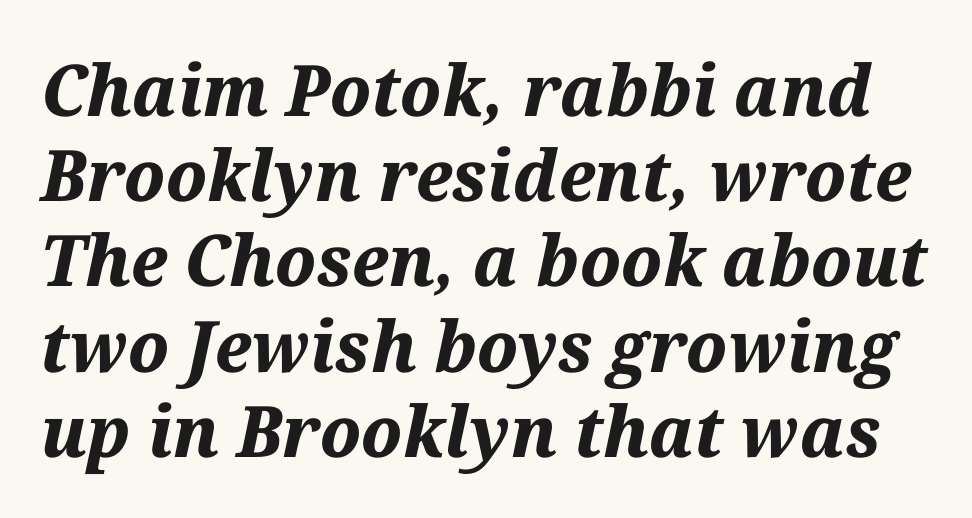
Q: Is the text bold? A: Yes.
Q: Is the text italic (slanted)? A: Yes, it leans right by about 12 degrees.
Q: Is the text underlined? A: No.
Q: Is the spacing between letters normal or unusually wide? A: Normal.
Q: Width (condensed, normal, or wide)? A: Normal.
Q: Stroke contrast? A: Medium.
Q: x-height? A: Medium.
Q: Monospaced? A: No.
